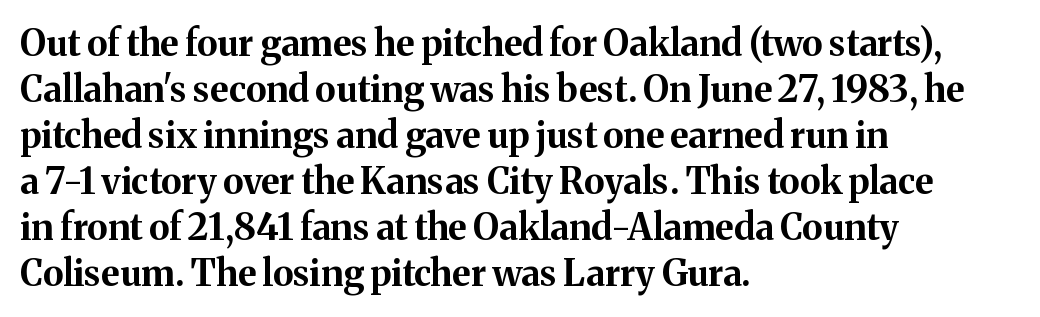
Q: Is the text bold? A: Yes.
Q: Is the text italic (slanted)? A: No, it is upright.
Q: Is the typeface a serif or a sans-serif typeface? A: Serif.
Q: Is the text underlined? A: No.
Q: How is the paragraph aligned? A: Left-aligned.
Q: Is the spacing between letters normal or unusually wide? A: Normal.
Q: Is the spacing between lines tight, normal or loose? A: Normal.
Q: Width (condensed, normal, or wide)? A: Normal.
Q: Stroke contrast? A: Medium.
Q: x-height? A: Medium.
Q: Monospaced? A: No.
